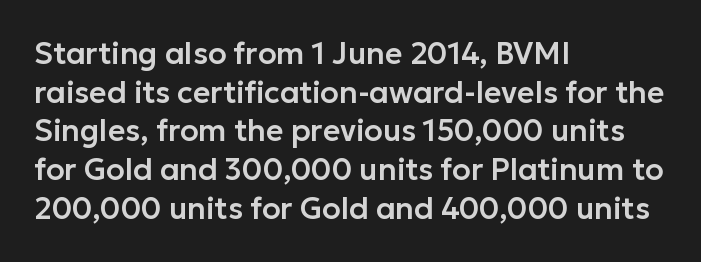
{"serif": "no", "italic": "no", "width": "normal", "stroke_contrast": "low", "x_height": "medium", "monospaced": "no", "underline": "no", "align": "left", "line_spacing": "normal", "line_spacing_ratio": 1.29, "letter_spacing": "normal", "letter_spacing_em": 0.0, "glyph_px": 30}
